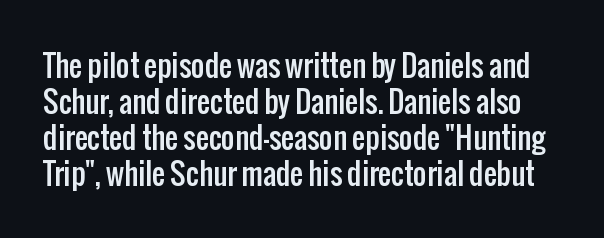
The image shows 29 px condensed sans-serif type, upright; set line spacing 1.24x, normal letter spacing, not underlined; low stroke contrast and a medium x-height.
